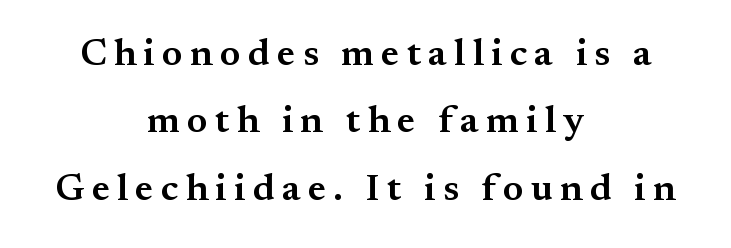
{"serif": "yes", "italic": "no", "bold": "semi", "weight": "semibold", "width": "normal", "stroke_contrast": "medium", "x_height": "small", "monospaced": "no", "underline": "no", "align": "center", "line_spacing_ratio": 1.77, "glyph_px": 38}
